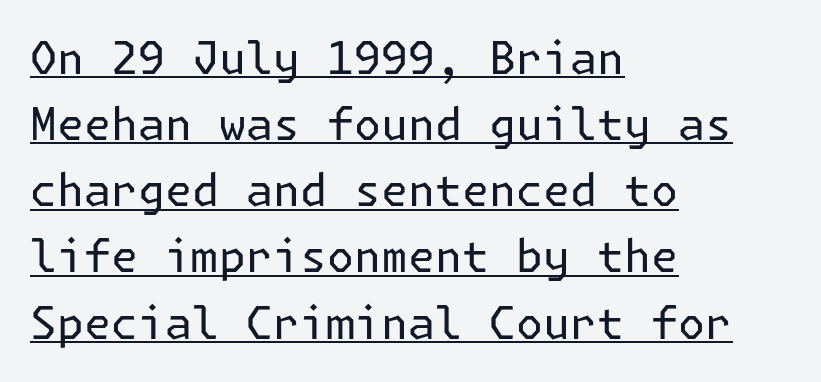
Underlining? Definitely there. The setting favours the left margin, as ordinary paragraphs usually do. Are there feet on the stems? There aren't — it's a sans. The cut favours lightness, reaching ordinary text weight at its darkest. The lettering stays uniformly vertical, giving the passage a roman look. Vertical spacing — default.
